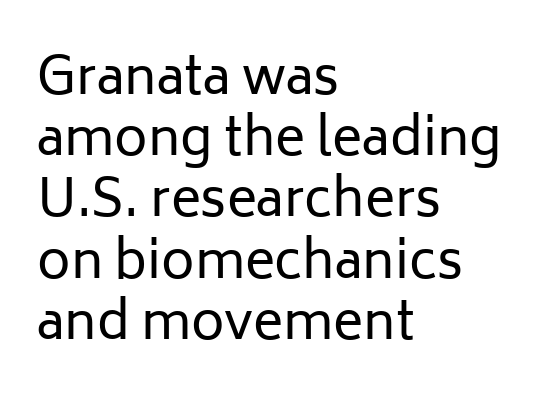
Descender tails drop into unmarked territory. Words appear dense and cohesive because spacing is normal. Each letter keeps its own natural width here, so spacing adapts to shape. Nothing sits at the stroke ends, so this counts as sans-serif. The compositor pushed each line to the left boundary.
